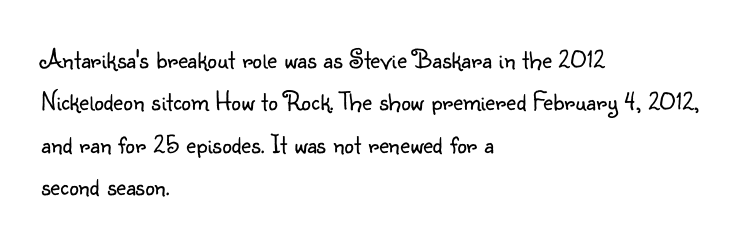
The image shows 27 px text type, upright; set left-aligned, normal line spacing (1.57x), normal letter spacing, not underlined.
